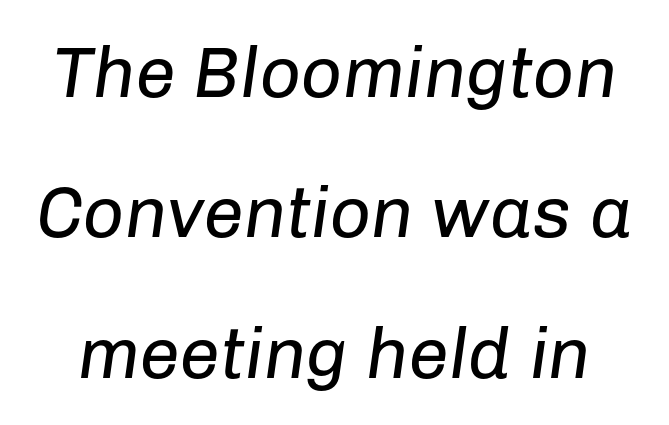
The image shows 72 px regular-weight type, italic (leaning right); set loose line spacing (1.95x), normal letter spacing, not underlined; low stroke contrast and a medium x-height.
